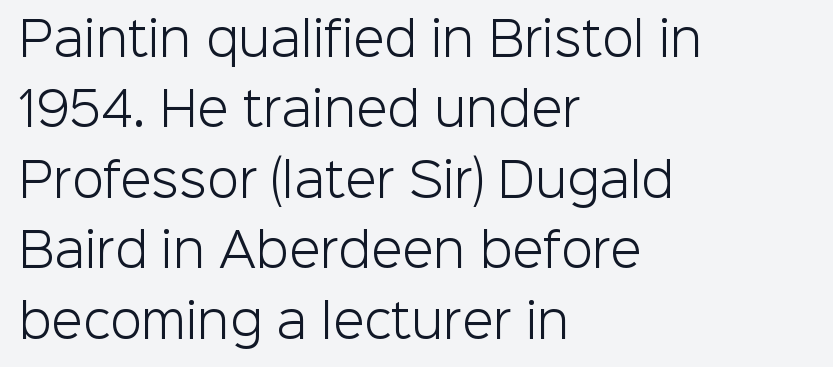
{"serif": "no", "italic": "no", "bold": "no", "weight": "light", "width": "normal", "stroke_contrast": "low", "x_height": "medium", "monospaced": "no", "underline": "no", "align": "left", "line_spacing": "normal", "line_spacing_ratio": 1.53, "letter_spacing": "normal", "letter_spacing_em": 0.0, "glyph_px": 46}
